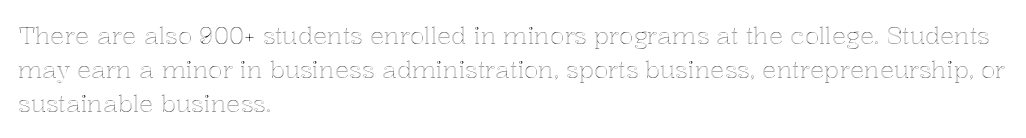
Q: Is the text italic (slanted)? A: No, it is upright.
Q: Is the text underlined? A: No.
Q: How is the paragraph aligned? A: Left-aligned.
Q: Is the spacing between letters normal or unusually wide? A: Normal.
Q: Is the spacing between lines tight, normal or loose? A: Normal.
